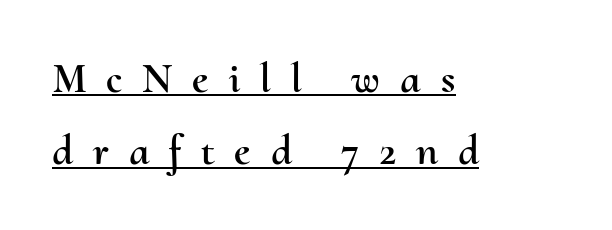
Q: Is the text italic (slanted)? A: No, it is upright.
Q: Is the text underlined? A: Yes.
Q: How is the paragraph aligned? A: Left-aligned.
Q: Is the spacing between letters normal or unusually wide? A: Unusually wide.
Q: Is the spacing between lines tight, normal or loose? A: Normal.
Q: Width (condensed, normal, or wide)? A: Normal.
Q: Stroke contrast? A: Medium.
Q: x-height? A: Small.
Q: Monospaced? A: No.
